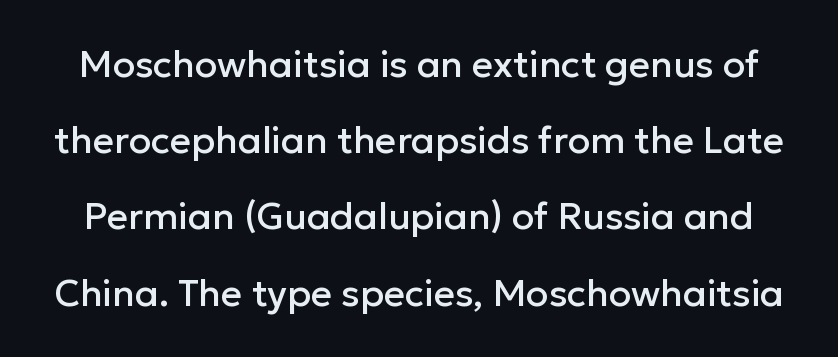
Posture: upright roman. Each word holds together tightly as a unit, with standard inter-letter gaps. This rendering features lettering with no underline. The rendering uses natural spacing where letterforms have individual widths. What's the leading like? Stretched, with rows far apart.
